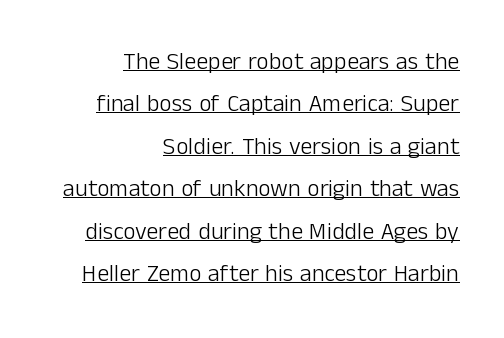
{"italic": "no", "bold": "no", "underline": "yes", "align": "right", "line_spacing_ratio": 1.77, "letter_spacing": "normal", "letter_spacing_em": 0.0, "glyph_px": 24}
